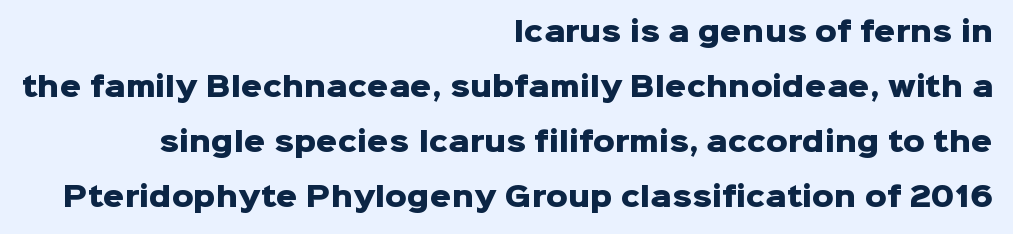
{"italic": "no", "bold": "yes", "underline": "no", "align": "right", "line_spacing": "loose", "line_spacing_ratio": 2.04, "letter_spacing": "normal", "letter_spacing_em": 0.0, "glyph_px": 27}
